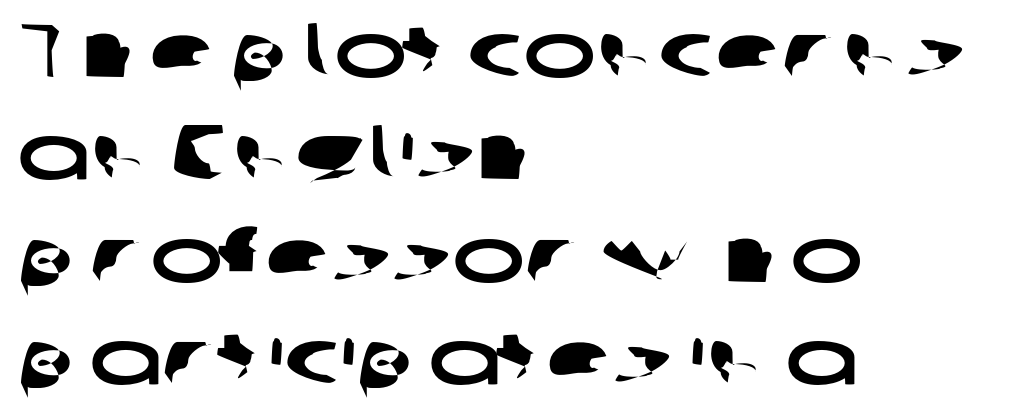
The image shows 77 px wide sans-serif type; set left-aligned, normal line spacing (1.33x), normal letter spacing, not underlined; low stroke contrast and a medium x-height.
